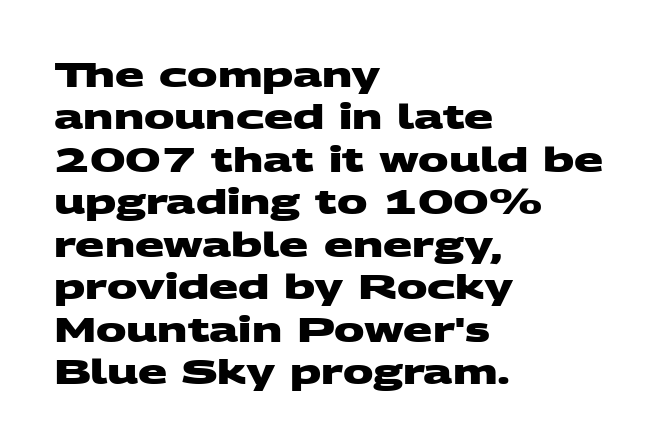
{"serif": "no", "bold": "yes", "weight": "heavy", "width": "wide", "stroke_contrast": "medium", "x_height": "large", "monospaced": "no", "underline": "no", "align": "left", "line_spacing": "normal", "line_spacing_ratio": 1.25, "letter_spacing": "normal", "letter_spacing_em": 0.0, "glyph_px": 34}
